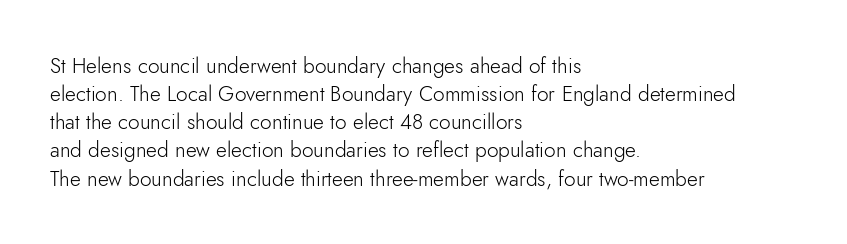
Visually the block forms a straight wall on the left and a jagged coastline on the right. Style check: upright. Bold? No — there's no thickening of the strokes. Notice how descenders clear the ascenders below comfortably — that's standard leading. Each word holds together tightly as a unit, with standard inter-letter gaps.
